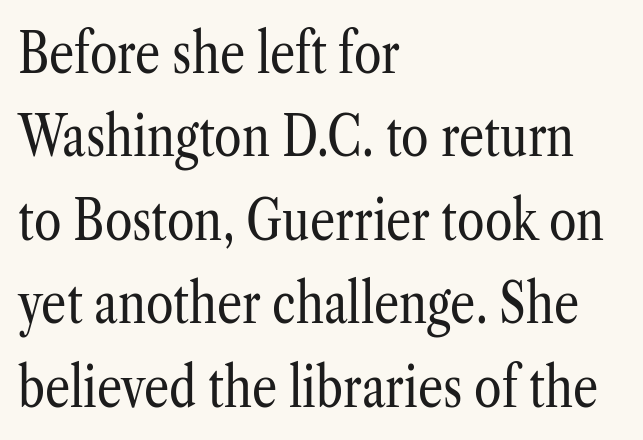
The image shows 56 px regular-weight, condensed serif type, upright; set left-aligned, normal line spacing (1.49x), normal letter spacing, not underlined; low stroke contrast and a medium x-height.
